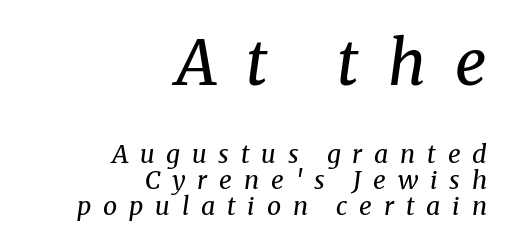
The image shows 62 px regular-weight serif type, italic (leaning right); set right-aligned, tight line spacing (1.04x), unusually wide letter spacing (+0.47 em), not underlined; the first (top) block is 2.48x larger; medium stroke contrast and a medium x-height.
